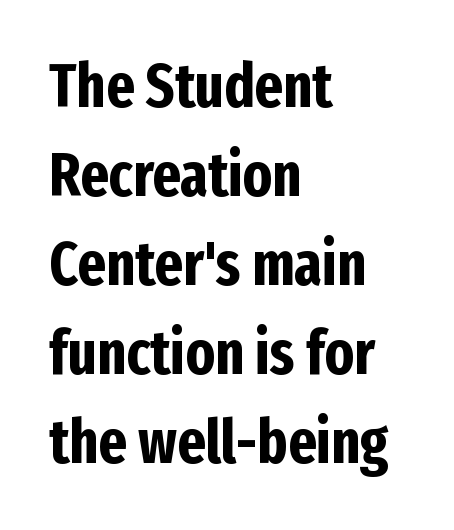
Vertical spacing — default. These lines stack with their left ends in a neat column. Serifs: no, the terminals of the letterforms are clean. Descender tails drop into unmarked territory. Caption: standard tracking, unaltered. You could not count columns in this text — the font is proportionally spaced.
